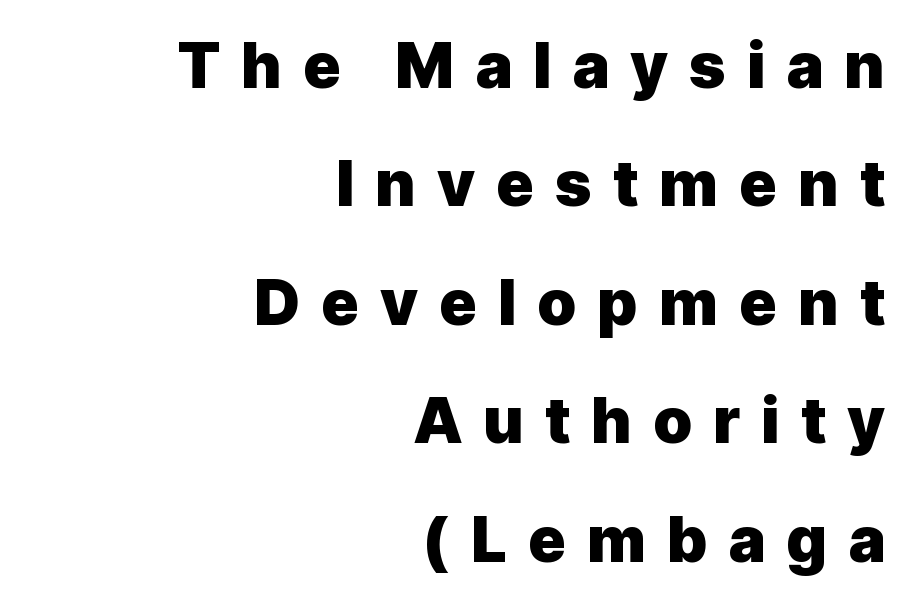
The image shows 63 px heavy sans-serif type, upright; set right-aligned, line spacing 1.88x, unusually wide letter spacing (+0.33 em), not underlined; a medium x-height.
